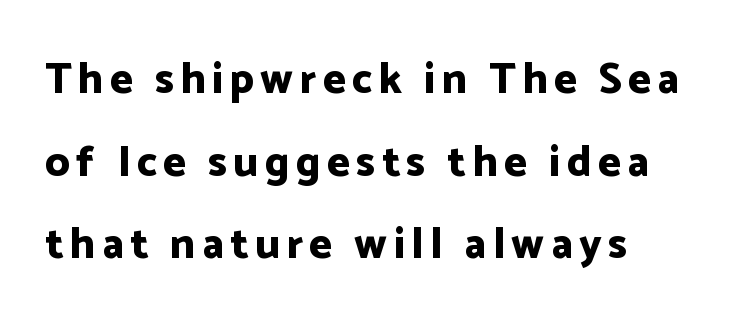
{"serif": "no", "italic": "no", "bold": "yes", "weight": "bold", "width": "normal", "stroke_contrast": "low", "x_height": "medium", "monospaced": "no", "underline": "no", "align": "left", "line_spacing": "loose", "line_spacing_ratio": 1.92, "glyph_px": 43}
